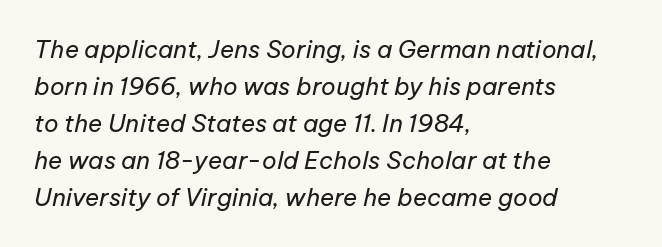
Q: Is the text bold? A: No.
Q: Is the text italic (slanted)? A: Yes, it leans right by about 12 degrees.
Q: Is the text underlined? A: No.
Q: How is the paragraph aligned? A: Left-aligned.
Q: Is the spacing between letters normal or unusually wide? A: Normal.
Q: Is the spacing between lines tight, normal or loose? A: Normal.
